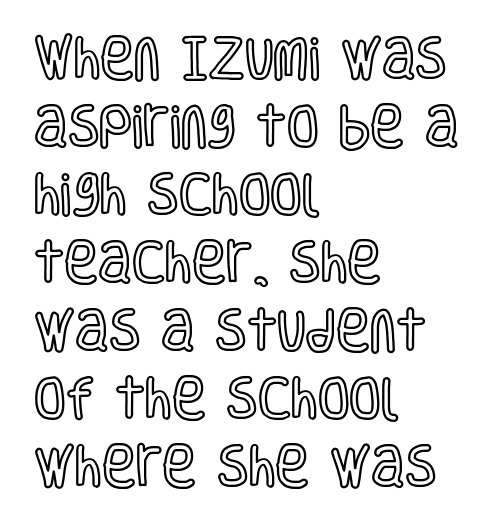
{"italic": "no", "width": "condensed", "x_height": "large", "monospaced": "no", "underline": "no", "align": "left", "line_spacing": "normal", "line_spacing_ratio": 1.48, "letter_spacing": "normal", "letter_spacing_em": 0.0, "glyph_px": 46}
